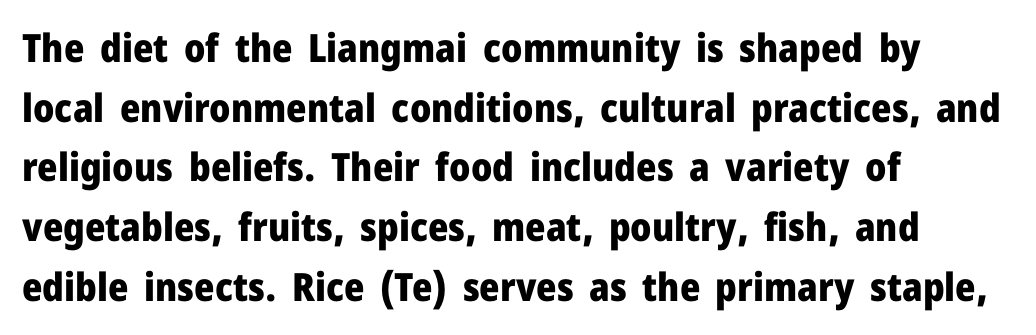
{"serif": "no", "italic": "no", "bold": "yes", "weight": "heavy", "width": "normal", "stroke_contrast": "low", "x_height": "medium", "monospaced": "no", "underline": "no", "align": "left", "line_spacing": "normal", "line_spacing_ratio": 1.53, "letter_spacing": "normal", "letter_spacing_em": 0.0, "glyph_px": 39}
